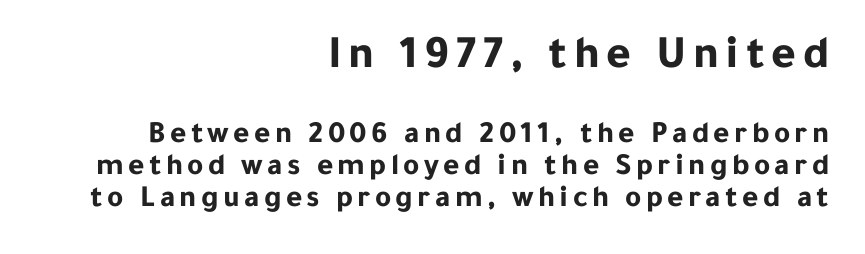
{"serif": "no", "italic": "no", "bold": "yes", "weight": "bold", "width": "normal", "stroke_contrast": "low", "x_height": "medium", "monospaced": "no", "underline": "no", "align": "right", "line_spacing": "tight", "line_spacing_ratio": 1.03, "larger_block": "first", "size_ratio": 1.52, "glyph_px": 47}
